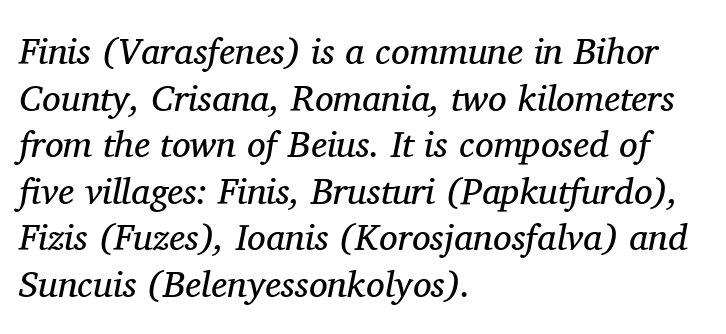
Q: Is the text bold? A: No.
Q: Is the text italic (slanted)? A: Yes, it leans right by about 11 degrees.
Q: Is the typeface a serif or a sans-serif typeface? A: Serif.
Q: Is the text underlined? A: No.
Q: How is the paragraph aligned? A: Left-aligned.
Q: Is the spacing between letters normal or unusually wide? A: Normal.
Q: Is the spacing between lines tight, normal or loose? A: Normal.
Q: Width (condensed, normal, or wide)? A: Normal.
Q: Stroke contrast? A: Medium.
Q: x-height? A: Medium.
Q: Monospaced? A: No.
